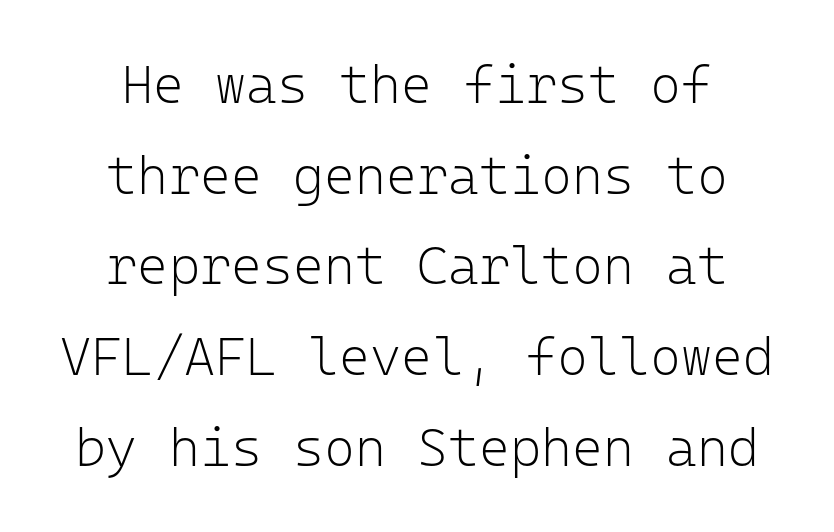
Serifs: no, the terminals of the letterforms are clean. The foot of each line stays bare and open. The type is set solid horizontally, with unmodified tracking. Weight: regular or lighter. The letters march in equal steps, a hallmark of fixed-pitch type.
